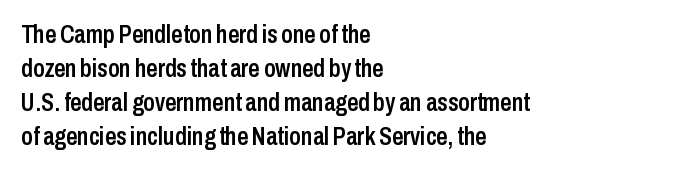
The image shows 25 px text type, upright; set left-aligned, normal line spacing (1.36x), normal letter spacing, not underlined.
